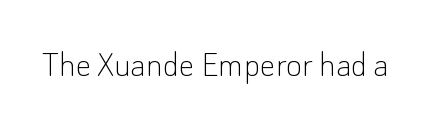
Q: Is the text bold? A: No.
Q: Is the text italic (slanted)? A: No, it is upright.
Q: Is the typeface a serif or a sans-serif typeface? A: Sans-serif.
Q: Is the text underlined? A: No.
Q: Is the spacing between letters normal or unusually wide? A: Normal.
Q: Width (condensed, normal, or wide)? A: Normal.
Q: Stroke contrast? A: Low.
Q: x-height? A: Small.
Q: Monospaced? A: No.
